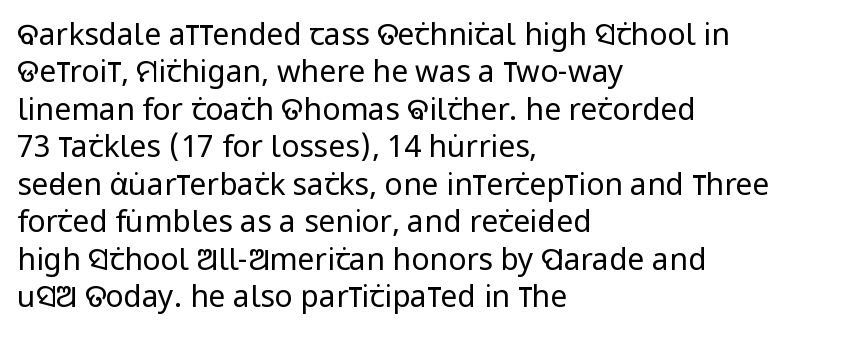
Stroke terminals: plain, sans-serif. Posture: upright roman. Note the varied advance widths — an 'i' is clearly narrower than an 'm'. These lines are set flush left with a ragged right edge. Stems and bowls with no extra thickness — not bold.
